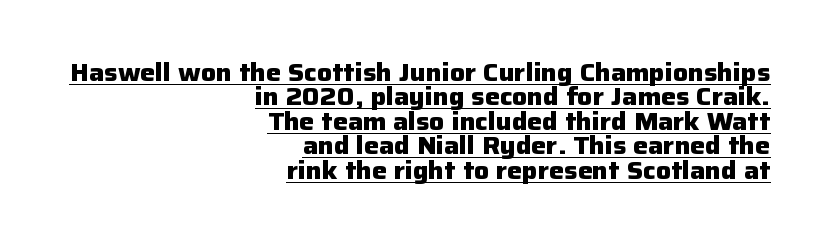
In terms of weight, the rendering is a true, heavy bold. Students, note that the glyphs here touch the page at normal intervals. Rendered with straight, roman letterforms. Compared with undecorated copy, this sample adds a rule below the words. In CSS terms this would be text-align: right. Rows of type sit shoulder to shoulder in the vertical direction.
